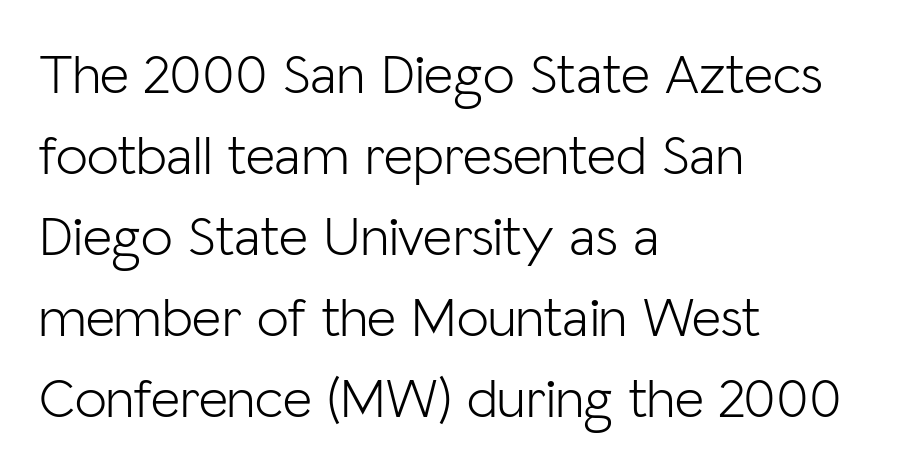
Q: Is the text bold? A: No.
Q: Is the text italic (slanted)? A: No, it is upright.
Q: Is the typeface a serif or a sans-serif typeface? A: Sans-serif.
Q: Is the text underlined? A: No.
Q: How is the paragraph aligned? A: Left-aligned.
Q: Is the spacing between letters normal or unusually wide? A: Normal.
Q: Is the spacing between lines tight, normal or loose? A: Normal.
Q: Width (condensed, normal, or wide)? A: Normal.
Q: Stroke contrast? A: Low.
Q: x-height? A: Medium.
Q: Monospaced? A: No.
